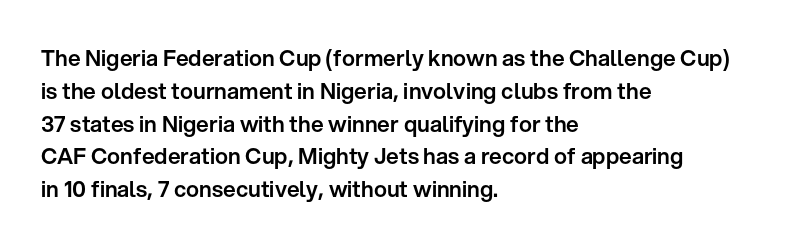
The image shows 22 px text type, upright; set left-aligned, normal line spacing (1.49x), normal letter spacing, not underlined.
